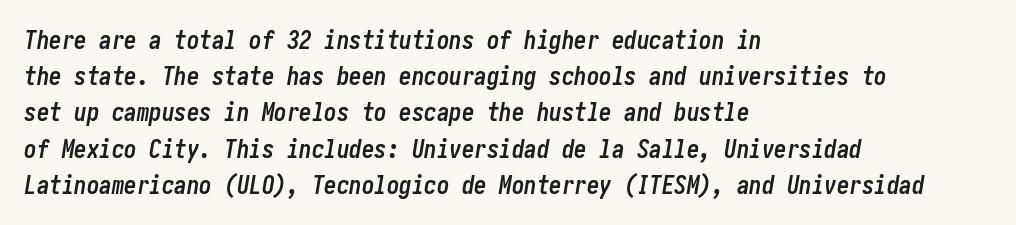
{"italic": "yes", "lean": "right", "slant_degrees": 10, "bold": "yes", "underline": "no", "align": "left", "line_spacing": "normal", "line_spacing_ratio": 1.45, "letter_spacing": "normal", "letter_spacing_em": 0.0, "glyph_px": 25}
